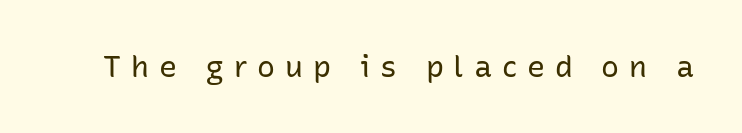
Nothing heavy about these letters — not bold at all. Each row of text sits above clean, open space. Tracking value appears strongly positive — letters spread wide. Notice how the stems are strictly vertical — no italics here. Serif or sans? Sans — the stroke terminals are bare. Proportional: the letters do not fall into vertical columns.
